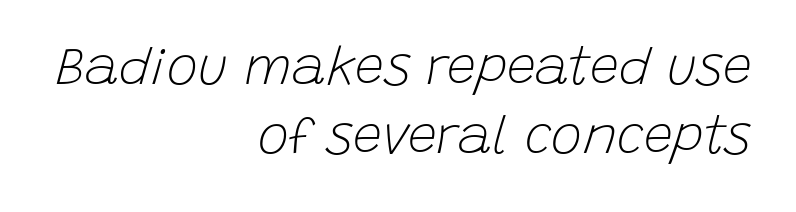
{"italic": "yes", "lean": "right", "slant_degrees": 15, "bold": "no", "weight": "light", "width": "normal", "stroke_contrast": "low", "x_height": "large", "monospaced": "no", "underline": "no", "align": "right", "line_spacing": "normal", "line_spacing_ratio": 1.32, "letter_spacing": "normal", "letter_spacing_em": 0.0, "glyph_px": 52}
